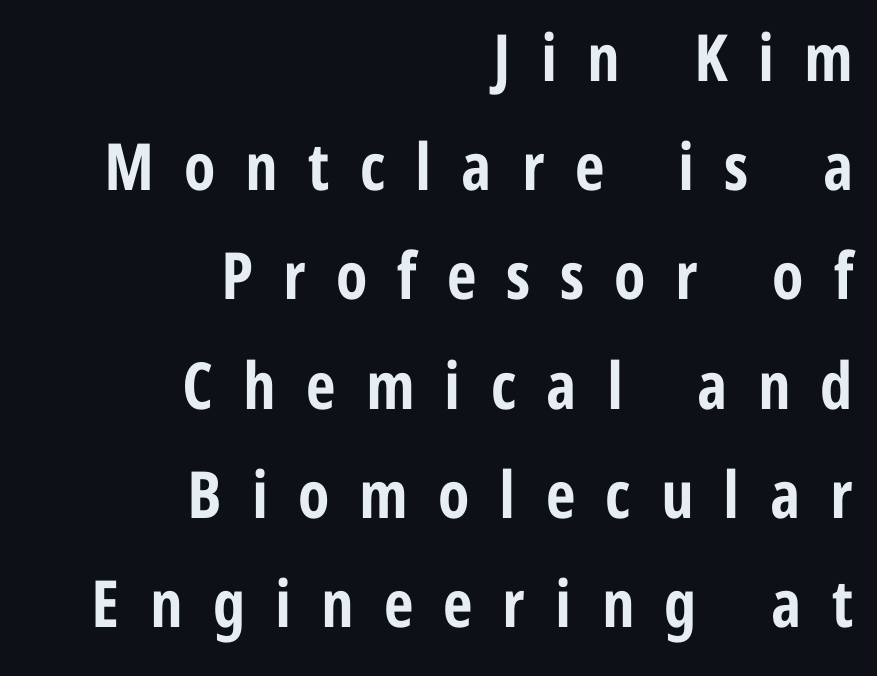
{"serif": "no", "italic": "no", "bold": "yes", "weight": "bold", "width": "condensed", "stroke_contrast": "low", "x_height": "medium", "monospaced": "no", "underline": "no", "align": "right", "line_spacing": "normal", "line_spacing_ratio": 1.68, "letter_spacing": "wide", "letter_spacing_em": 0.46, "glyph_px": 65}
